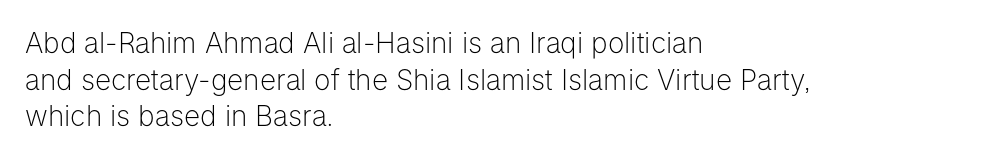
The image shows 28 px light sans-serif type, upright; set left-aligned, normal line spacing (1.31x), normal letter spacing, not underlined; low stroke contrast and a medium x-height.
